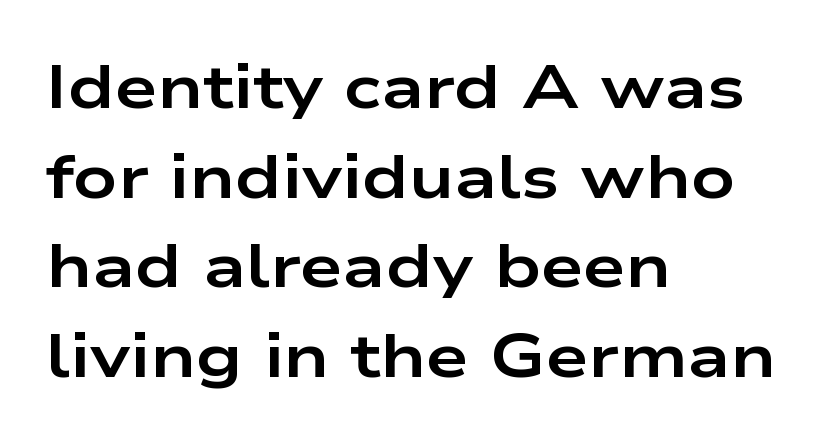
The face used here is rendered with its standard letterfit. Examine the stroke ends and you'll find no serifs. This block has exactly the height ordinary leading produces. This is the regular roman posture of the typeface.
